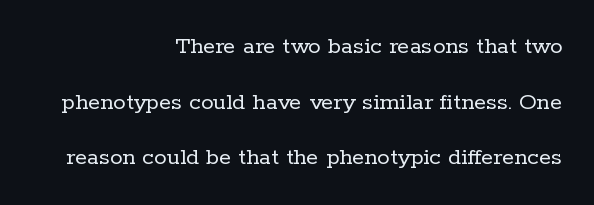
Q: Is the text bold? A: No.
Q: Is the text italic (slanted)? A: No, it is upright.
Q: Is the text underlined? A: No.
Q: How is the paragraph aligned? A: Right-aligned.
Q: Is the spacing between letters normal or unusually wide? A: Normal.
Q: Is the spacing between lines tight, normal or loose? A: Loose.
